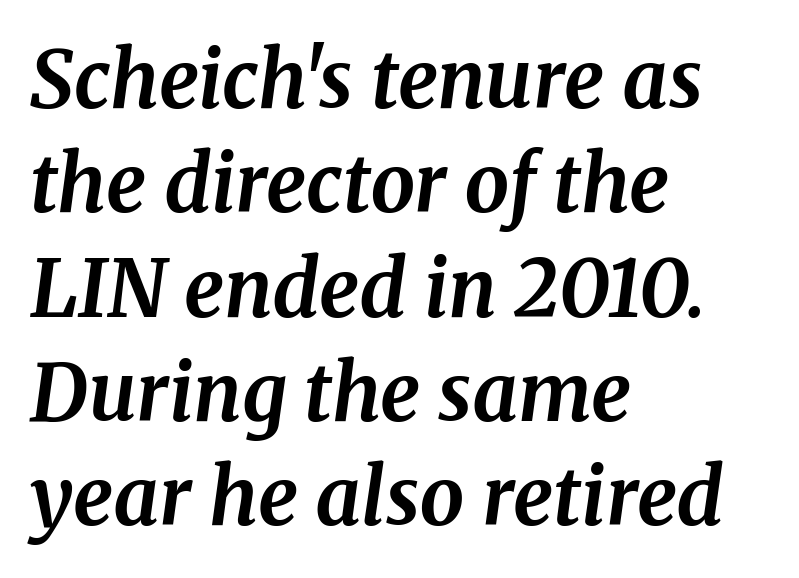
This rendering uses left alignment, leaving the right contour irregular. Lines of text with bare space underneath. The glyphs look as if they've been sheared to an angle. The rendering uses a moderate line-height, typical for paragraphs. The letters carry serifs — small finishing strokes at the ends of their stems. These lines are rendered in a variable-pitch font.
